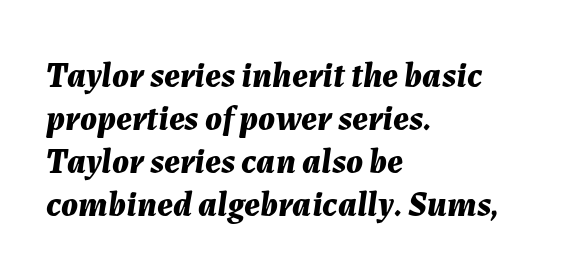
{"italic": "yes", "lean": "right", "slant_degrees": 7, "bold": "yes", "weight": "bold", "width": "normal", "stroke_contrast": "medium", "x_height": "medium", "monospaced": "no", "underline": "no", "align": "left", "line_spacing_ratio": 1.23, "letter_spacing": "normal", "letter_spacing_em": 0.0, "glyph_px": 35}
